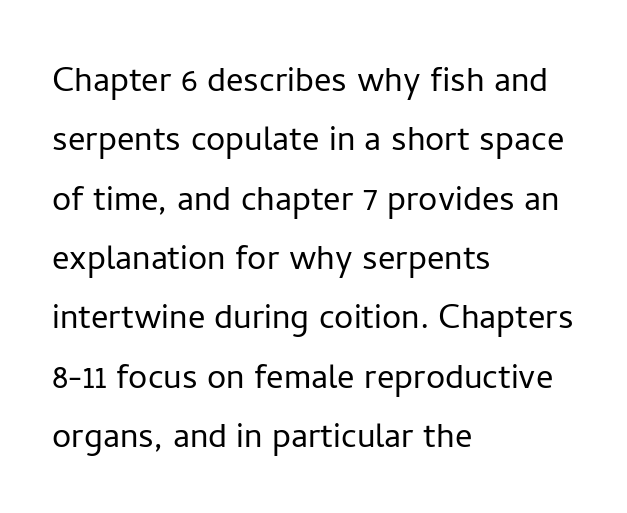
{"serif": "no", "italic": "no", "bold": "no", "weight": "light", "width": "normal", "stroke_contrast": "low", "x_height": "medium", "monospaced": "no", "underline": "no", "align": "left", "line_spacing": "normal", "line_spacing_ratio": 1.38, "letter_spacing": "normal", "letter_spacing_em": 0.0, "glyph_px": 43}
